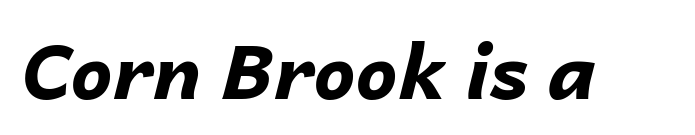
Think of a printed novel: that variable character pitch is what you see here. Descenders are the only things crossing below the line. If you drew a line through each stem, it would be angled. Heavy-handed strokes throughout: this text is bold. The letters sit at their default tracking, neither squeezed nor spread.
